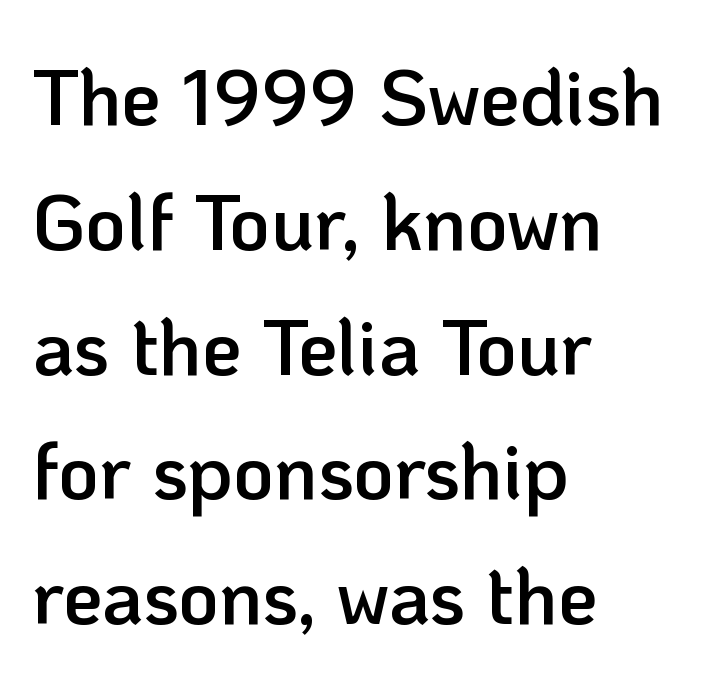
{"serif": "no", "italic": "no", "bold": "semi", "weight": "semibold", "width": "normal", "stroke_contrast": "low", "x_height": "medium", "monospaced": "no", "underline": "no", "align": "left", "line_spacing": "normal", "line_spacing_ratio": 1.58, "letter_spacing": "normal", "letter_spacing_em": 0.0, "glyph_px": 79}
